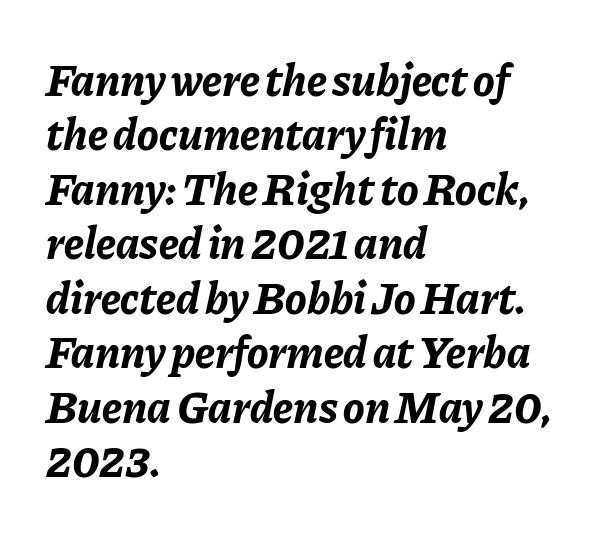
{"italic": "yes", "lean": "right", "slant_degrees": 11, "bold": "yes", "weight": "bold", "width": "normal", "stroke_contrast": "low", "x_height": "medium", "monospaced": "no", "underline": "no", "align": "left", "line_spacing_ratio": 1.21, "letter_spacing": "normal", "letter_spacing_em": 0.0, "glyph_px": 45}
